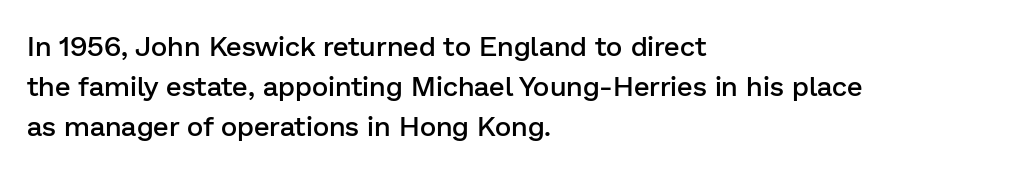
The image shows 28 px semibold sans-serif type, upright; set left-aligned, normal line spacing (1.42x), normal letter spacing, not underlined; low stroke contrast and a medium x-height.
